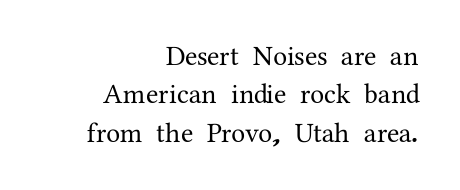
The image shows 28 px serif type, upright; set right-aligned, normal line spacing (1.37x), normal letter spacing, not underlined; medium stroke contrast and a medium x-height.
